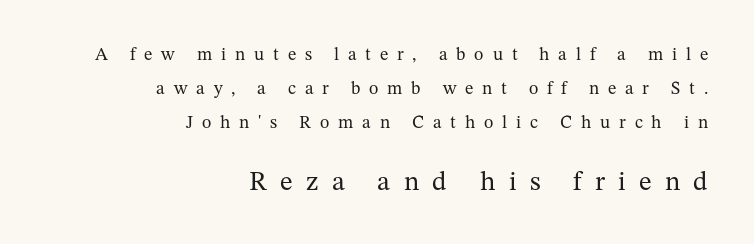
Look at the glyph heights: the lower group is clearly the bigger setting. Summary of weight: not heavy and not bold. Unlike italic type, these characters show no tilt at all. Where is the straight margin? On the right. These lines have a slow, spaced-out rhythm from letter to letter. The space beneath each line is pristine and unruled.
